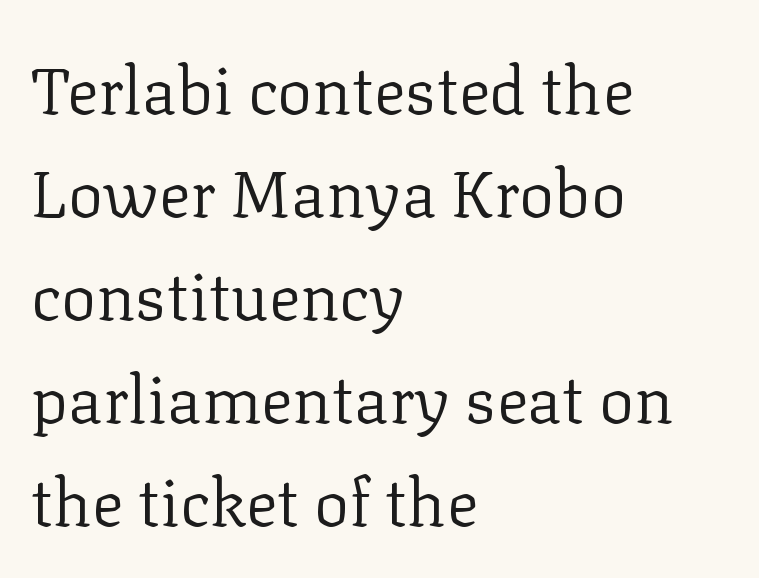
Left-aligned paragraph, ragged on the right. Spacing between characters is what you'd get straight out of the box. Bare-footed words on every line. This is not heavy type; no bold has been used.
